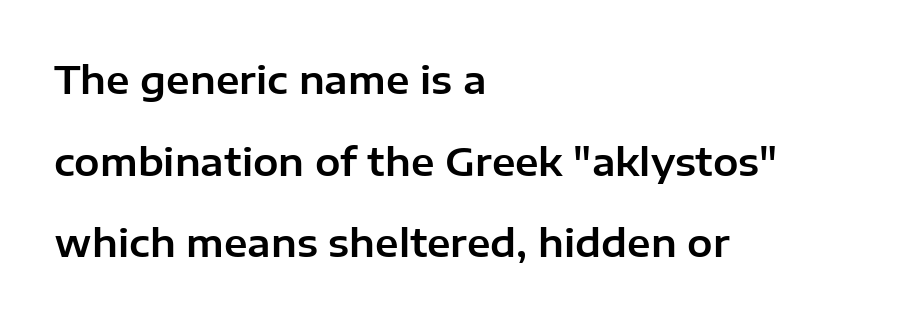
The image shows 38 px sans-serif type, upright; set left-aligned, loose line spacing (2.15x), normal letter spacing, not underlined; low stroke contrast and a medium x-height.
